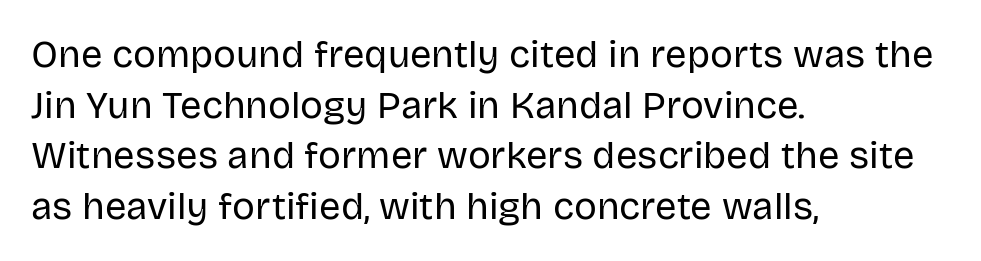
{"serif": "no", "italic": "no", "bold": "no", "weight": "regular", "width": "normal", "stroke_contrast": "low", "x_height": "large", "monospaced": "no", "underline": "no", "align": "left", "line_spacing": "normal", "line_spacing_ratio": 1.33, "letter_spacing": "normal", "letter_spacing_em": 0.0, "glyph_px": 38}
